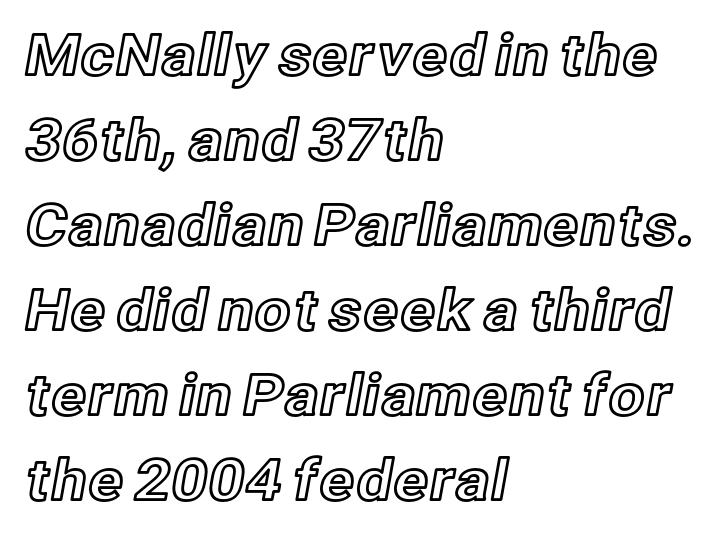
Leftover space on each line is placed entirely after the last word. Compared with typical paragraphs, the rows here are spaced about the same. The letters sit at their default tracking, neither squeezed nor spread. Plain, unruled lines of type.
